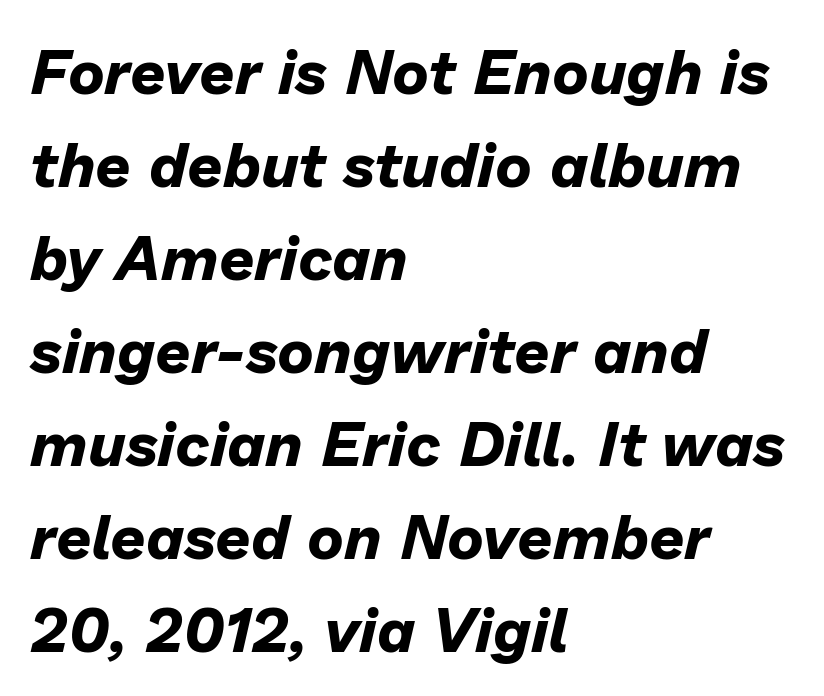
The zone under the glyphs is completely vacant. Note the varied advance widths — an 'i' is clearly narrower than an 'm'. Caption: bold face, heavy strokes. In terms of posture, this sample is oblique.
